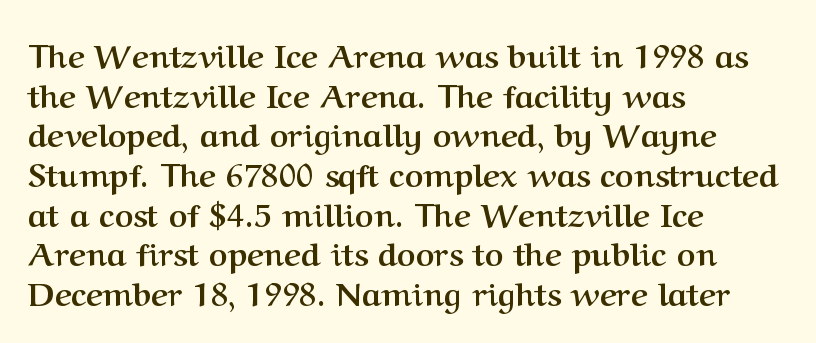
Q: Is the text bold? A: Yes.
Q: Is the text italic (slanted)? A: No, it is upright.
Q: Is the typeface a serif or a sans-serif typeface? A: Serif.
Q: Is the text underlined? A: No.
Q: How is the paragraph aligned? A: Left-aligned.
Q: Is the spacing between letters normal or unusually wide? A: Normal.
Q: Width (condensed, normal, or wide)? A: Normal.
Q: Stroke contrast? A: Medium.
Q: x-height? A: Medium.
Q: Monospaced? A: No.
